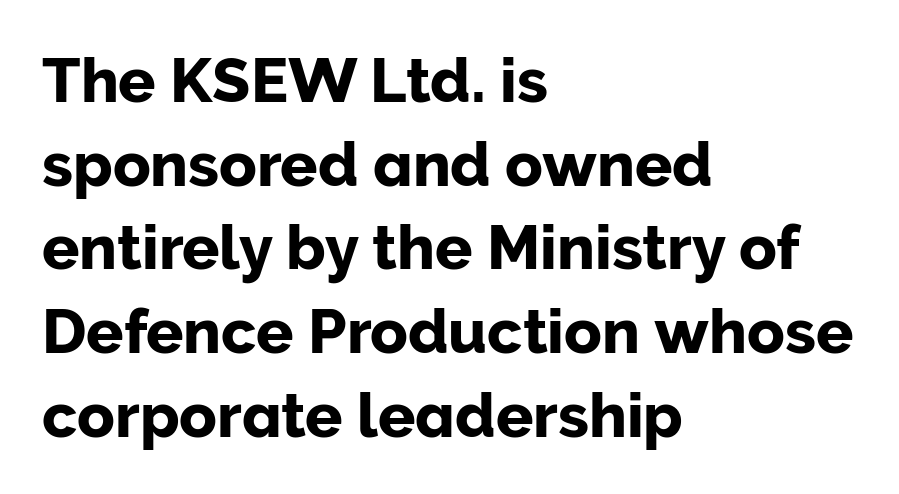
Is there much room between lines? A standard amount, neither cramped nor airy. Proportional: the letters do not fall into vertical columns. The gap between lines stays unmarked. Upright lettering throughout. The tracking reads as untouched default to a designer's eye. Each line starts at the same left margin while the right side varies.
